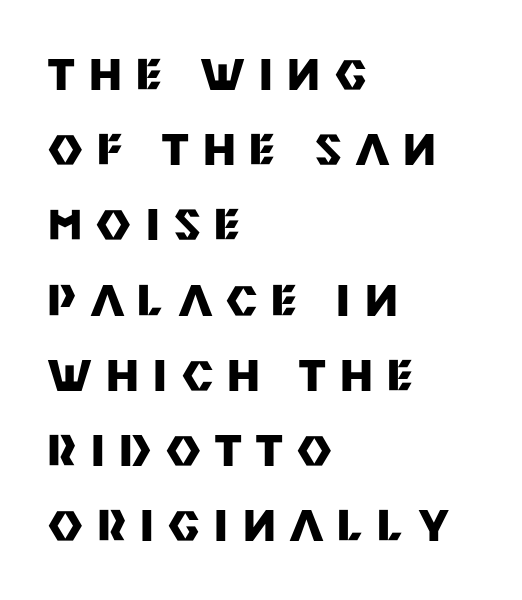
The image shows 42 px heavy sans-serif type, upright; set left-aligned, line spacing 1.79x, unusually wide letter spacing (+0.35 em), not underlined; medium stroke contrast and a large x-height.
